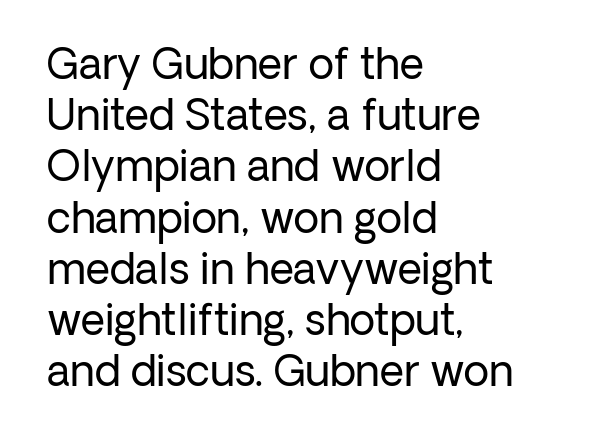
How are the letters spaced? Ordinarily, with no added tracking. This rendering uses left alignment, leaving the right contour irregular. The type family on display is of the sans-serif kind. Clear beneath every line of the passage. Is this a fixed-width face? No — the glyphs have proportional, varying widths.
